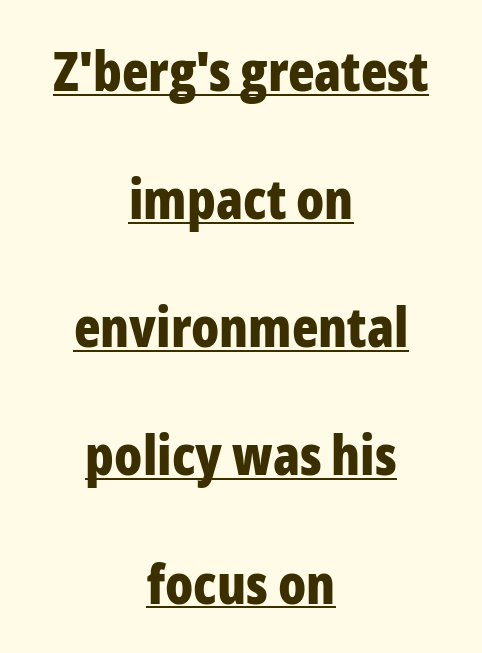
Where is the straight margin? There isn't one; the lines are centered. Is this a sans? Yes — the strokes have no serifs. The face used here is rendered with its standard letterfit. You can tell it's not italic because the verticals are truly vertical.
